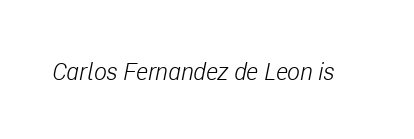
Q: Is the text bold? A: No.
Q: Is the text italic (slanted)? A: Yes, it leans right by about 11 degrees.
Q: Is the text underlined? A: No.
Q: Is the spacing between letters normal or unusually wide? A: Normal.
